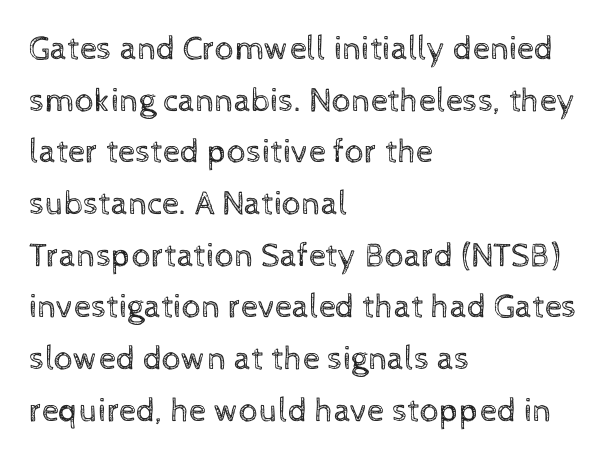
{"italic": "no", "bold": "no", "weight": "regular", "width": "normal", "x_height": "medium", "monospaced": "no", "underline": "no", "align": "left", "line_spacing": "normal", "line_spacing_ratio": 1.52, "letter_spacing": "normal", "letter_spacing_em": 0.0, "glyph_px": 34}
